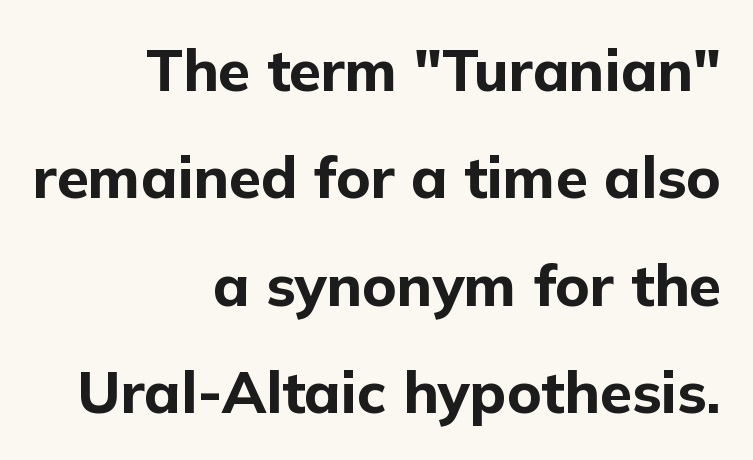
{"serif": "no", "italic": "no", "bold": "yes", "weight": "bold", "width": "normal", "stroke_contrast": "low", "x_height": "medium", "monospaced": "no", "underline": "no", "align": "right", "line_spacing_ratio": 1.85, "letter_spacing": "normal", "letter_spacing_em": 0.0, "glyph_px": 58}
